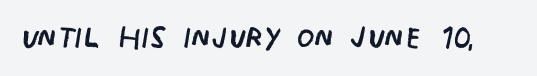
{"serif": "no", "bold": "no", "weight": "regular", "width": "condensed", "stroke_contrast": "low", "x_height": "large", "monospaced": "no", "underline": "no", "letter_spacing": "normal", "letter_spacing_em": 0.0, "glyph_px": 41}
